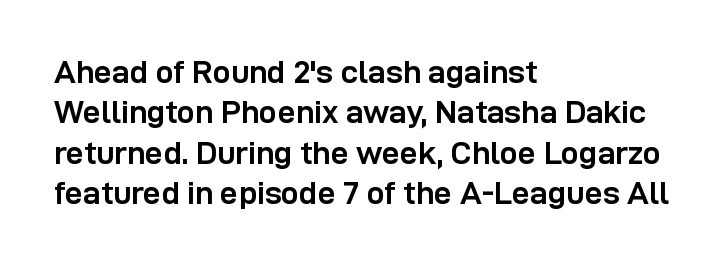
Characters remain perfectly vertical along every line. The text block is weighted toward the left margin, trailing off unevenly rightward. Note: no serifs on the glyphs. A normal amount of white space separates one row of letters from the next. Is the letter spacing exaggerated? No — it looks like the ordinary default.
